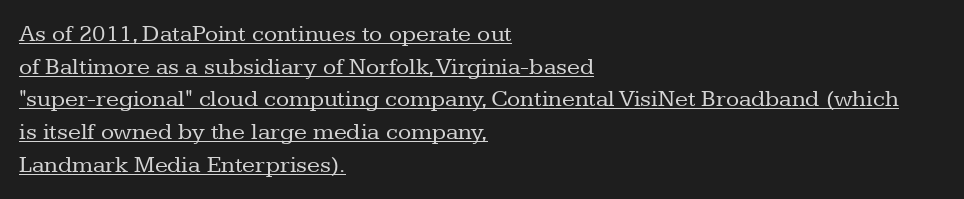
This sample carries an underscore along the baseline area. A normal amount of white space separates one row of letters from the next. No extra ink here — the face is not bold. Honestly, the letter spacing is just normal — you wouldn't notice it. A classic flush-left, rag-right setting is used for this passage.
